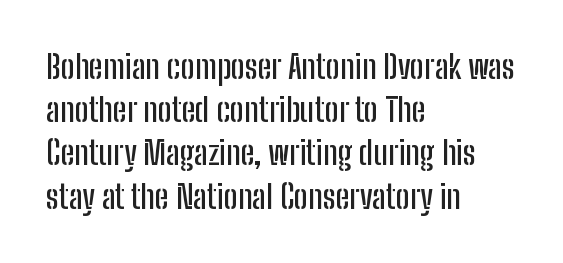
{"serif": "no", "italic": "no", "width": "condensed", "stroke_contrast": "low", "x_height": "medium", "monospaced": "no", "underline": "no", "align": "left", "line_spacing": "normal", "line_spacing_ratio": 1.31, "letter_spacing": "normal", "letter_spacing_em": 0.0, "glyph_px": 33}
